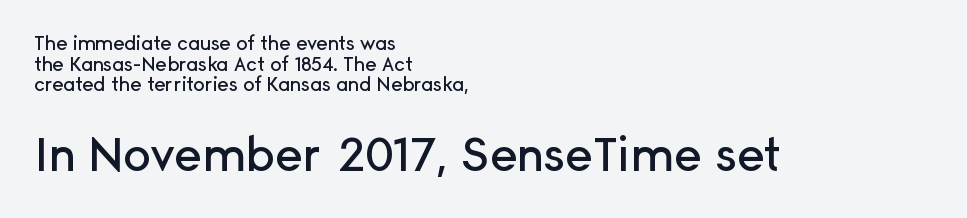
The image shows 47 px sans-serif type, upright; set left-aligned, tight line spacing (1.08x), normal letter spacing, not underlined; the second (bottom) block is 2.47x larger; low stroke contrast and a medium x-height.
